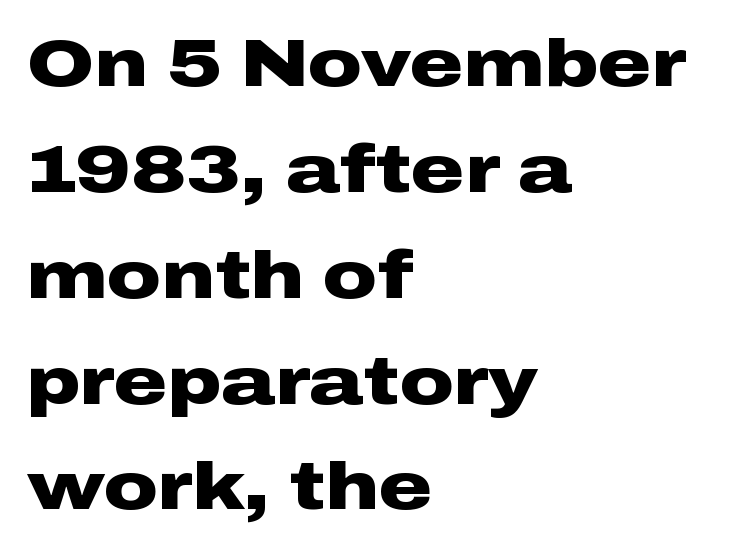
Q: Is the text bold? A: Yes.
Q: Is the text italic (slanted)? A: No, it is upright.
Q: Is the typeface a serif or a sans-serif typeface? A: Sans-serif.
Q: Is the text underlined? A: No.
Q: How is the paragraph aligned? A: Left-aligned.
Q: Is the spacing between letters normal or unusually wide? A: Normal.
Q: Is the spacing between lines tight, normal or loose? A: Normal.
Q: Width (condensed, normal, or wide)? A: Wide.
Q: Stroke contrast? A: Low.
Q: x-height? A: Medium.
Q: Monospaced? A: No.
